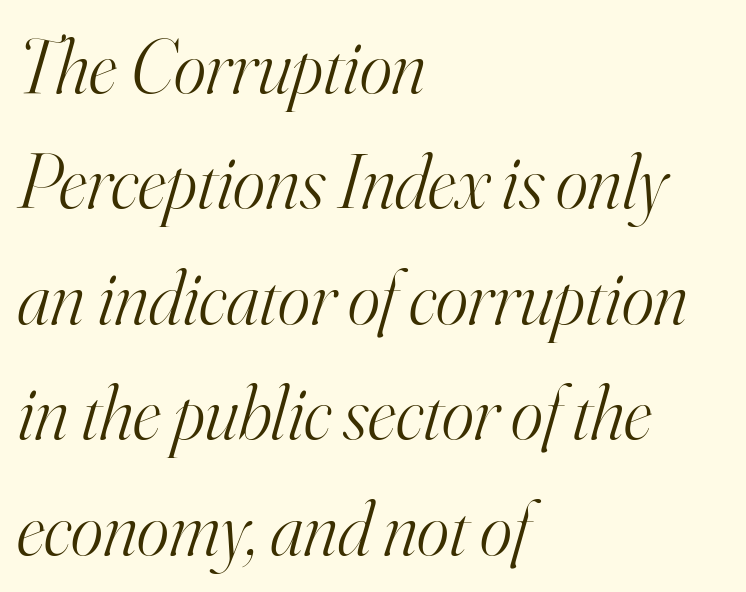
{"serif": "yes", "italic": "yes", "lean": "right", "slant_degrees": 16, "bold": "no", "weight": "light", "width": "normal", "stroke_contrast": "high", "x_height": "small", "monospaced": "no", "underline": "no", "align": "left", "line_spacing": "normal", "line_spacing_ratio": 1.5, "letter_spacing": "normal", "letter_spacing_em": 0.0, "glyph_px": 77}
